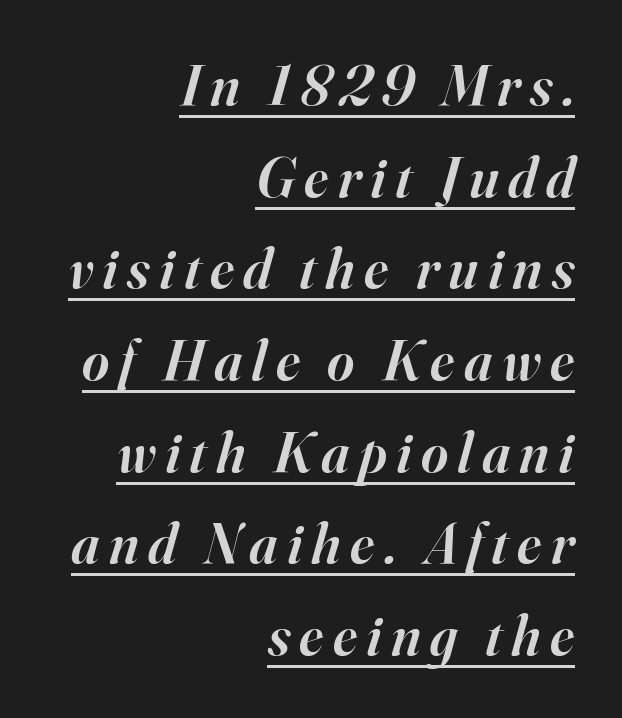
{"serif": "yes", "italic": "yes", "lean": "right", "slant_degrees": 16, "bold": "semi", "weight": "semibold", "width": "normal", "stroke_contrast": "high", "x_height": "small", "monospaced": "no", "underline": "yes", "align": "right", "line_spacing": "normal", "line_spacing_ratio": 1.58, "glyph_px": 58}
